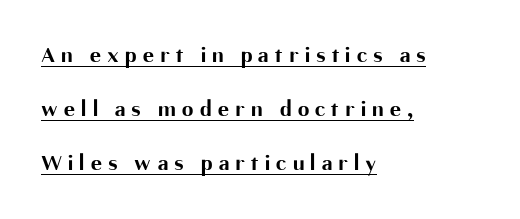
{"italic": "no", "bold": "yes", "underline": "yes", "align": "left", "line_spacing": "loose", "line_spacing_ratio": 2.35, "letter_spacing": "wide", "letter_spacing_em": 0.27, "glyph_px": 23}
